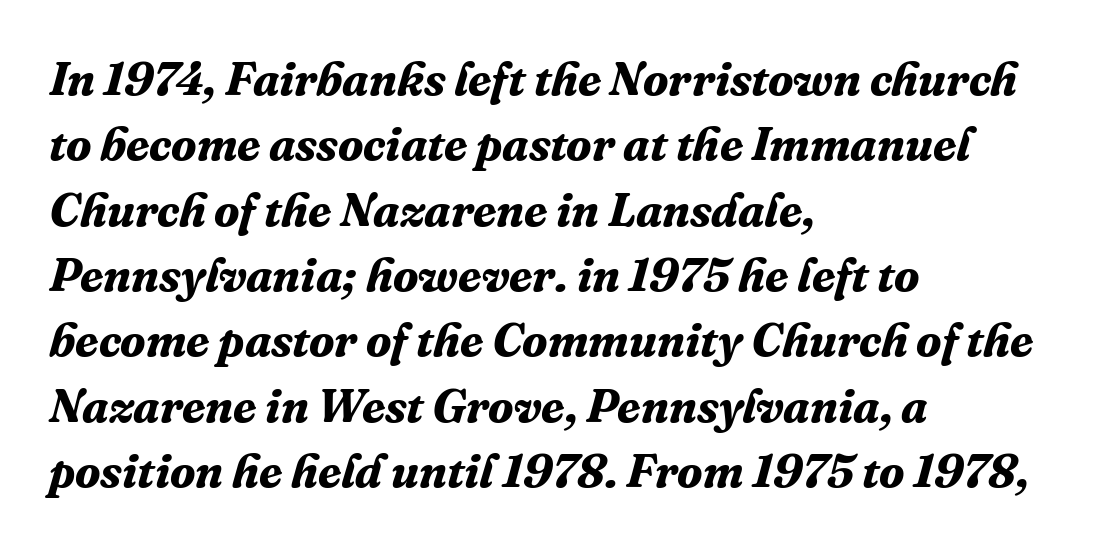
This rendering features lettering with no underline. Would a proofreader flag this as italicized? Yes. The tracking reads as untouched default to a designer's eye. I'd describe the lettering as bold — thick and assertive.
